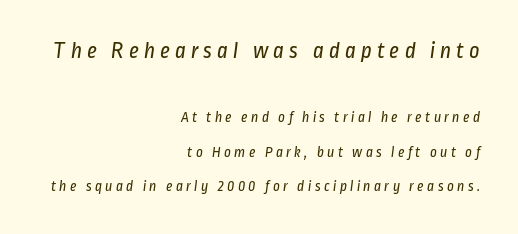
Q: Is the text bold? A: No.
Q: Is the text underlined? A: No.
Q: How is the paragraph aligned? A: Right-aligned.
Q: Is the spacing between letters normal or unusually wide? A: Unusually wide.
Q: Is the spacing between lines tight, normal or loose? A: Loose.
Q: Which block of text is set in a larger size, the first (top) or the second (bottom)? A: The first (top) one.
